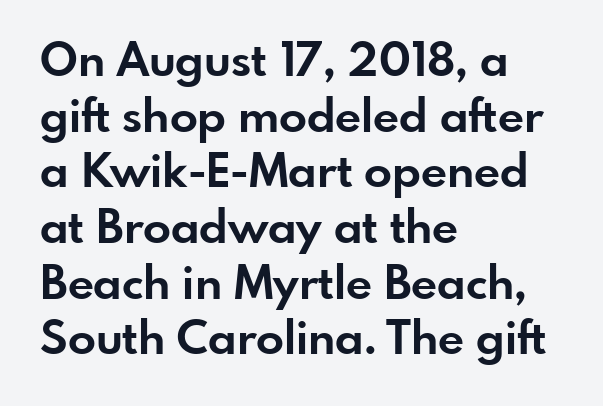
Q: Is the text bold? A: Yes.
Q: Is the text italic (slanted)? A: No, it is upright.
Q: Is the typeface a serif or a sans-serif typeface? A: Sans-serif.
Q: Is the text underlined? A: No.
Q: How is the paragraph aligned? A: Left-aligned.
Q: Is the spacing between letters normal or unusually wide? A: Normal.
Q: Width (condensed, normal, or wide)? A: Normal.
Q: Stroke contrast? A: Low.
Q: x-height? A: Small.
Q: Monospaced? A: No.
